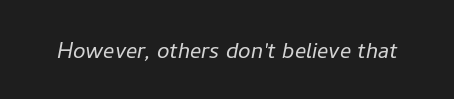
Every character sits at an angle, as italics do. These lines are rendered in a variable-pitch font. The zone under the glyphs is completely vacant. Think standard paragraph weight, or any step lighter than that.
